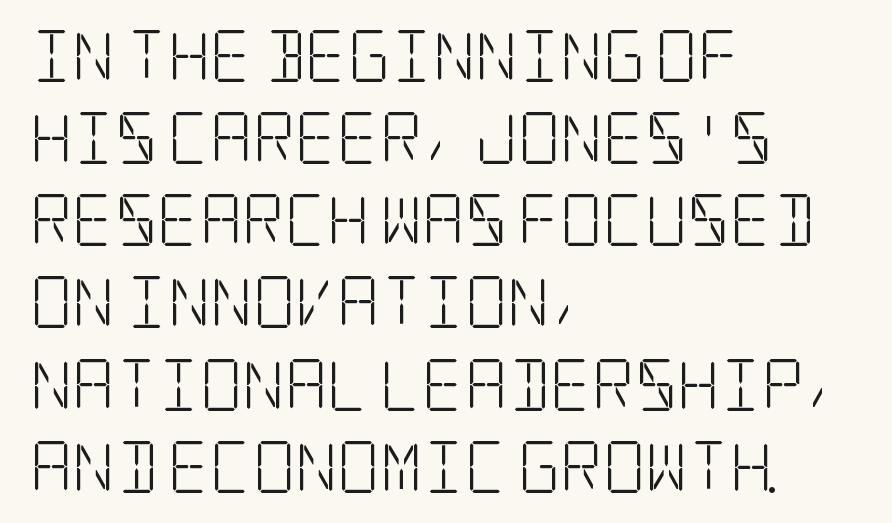
The image shows 52 px light, condensed serif type, upright; set left-aligned, normal line spacing (1.58x), normal letter spacing, not underlined; low stroke contrast and a large x-height.
